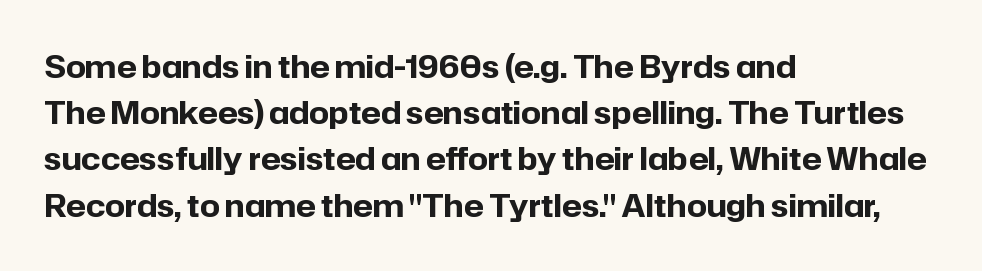
A typesetter would call this leading conventional body-copy spacing. Underline: absent. Reading down the block, your eye returns to a fixed left position each line. Serif or sans? Sans — the stroke terminals are bare. Looks like regular typesetting: each glyph gets only the width it needs. The letters stand straight up with perfectly vertical stems.
